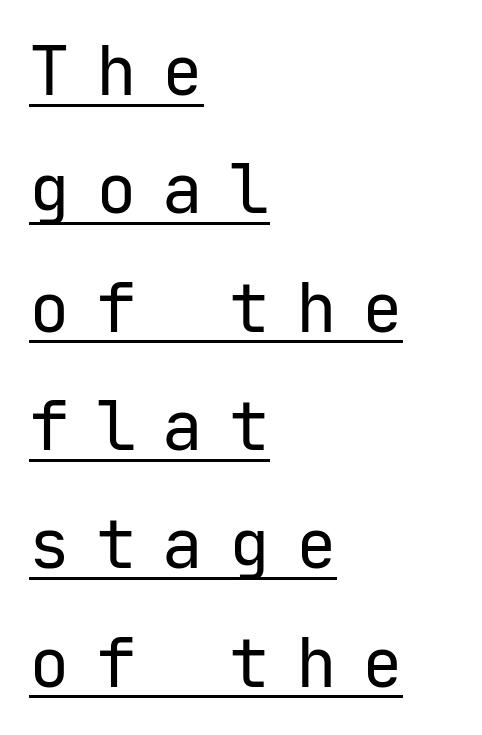
The image shows 68 px regular-weight sans-serif type, upright, monospaced; set left-aligned, line spacing 1.74x, unusually wide letter spacing (+0.38 em), underlined; low stroke contrast and a medium x-height.
